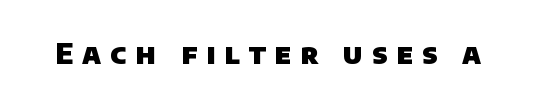
The rendering uses natural spacing where letterforms have individual widths. Plenty of ink on the page — the face is bold. The glyphs are unaccompanied by any horizontal stroke below them. To sum up the face: it is a sans, with no serifs.
